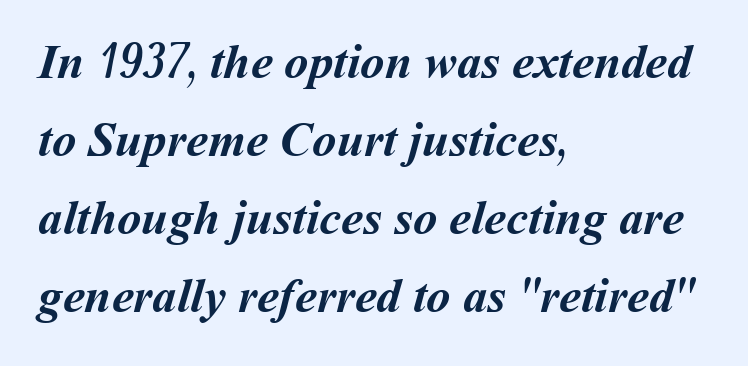
A typesetter would call this leading conventional body-copy spacing. This rendering uses left alignment, leaving the right contour irregular. Does the weight exceed regular? Yes, all the way to bold. Here the designer chose a conventional face with non-uniform glyph widths.
